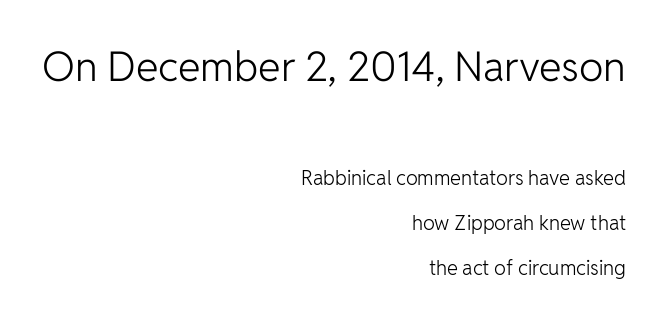
No extra tracking has been applied to these lines. Line ends are locked; line starts wander. The characters display no serif detailing; their extremities are plain. The specimen omits any rule beneath the text block's lines.
